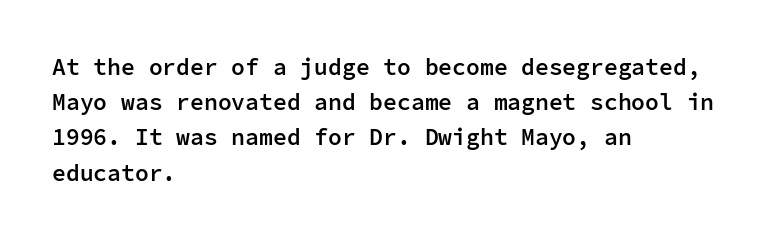
Summary of weight: moderately heavy, a semibold. You could call the tracking neutral — neither tight nor loose. Unmarked baselines from the first word to the last. Quick note: interline space is typical.
